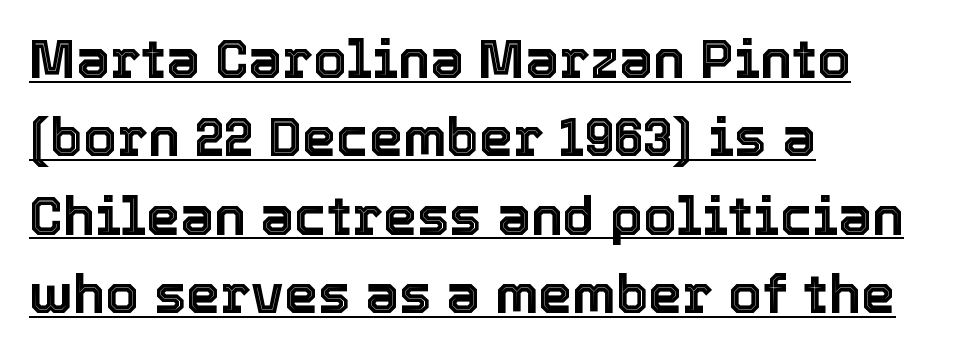
Q: Is the text italic (slanted)? A: No, it is upright.
Q: Is the text underlined? A: Yes.
Q: How is the paragraph aligned? A: Left-aligned.
Q: Is the spacing between letters normal or unusually wide? A: Normal.
Q: Is the spacing between lines tight, normal or loose? A: Normal.
Q: Width (condensed, normal, or wide)? A: Normal.
Q: x-height? A: Medium.
Q: Monospaced? A: No.
